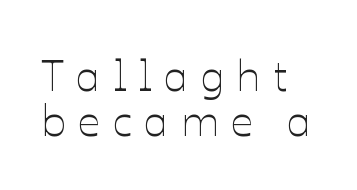
The image shows 44 px thin type, upright; set left-aligned, tight line spacing (1.02x), unusually wide letter spacing (+0.28 em), not underlined; low stroke contrast and a medium x-height.
